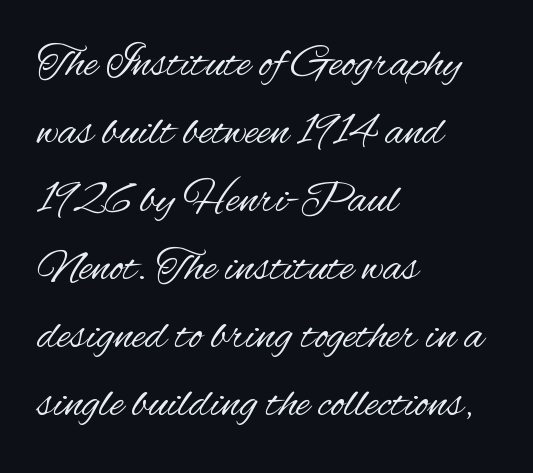
{"serif": "no", "bold": "no", "weight": "regular", "width": "condensed", "stroke_contrast": "medium", "x_height": "small", "monospaced": "no", "underline": "no", "align": "left", "line_spacing": "normal", "line_spacing_ratio": 1.48, "letter_spacing": "normal", "letter_spacing_em": 0.0, "glyph_px": 46}
